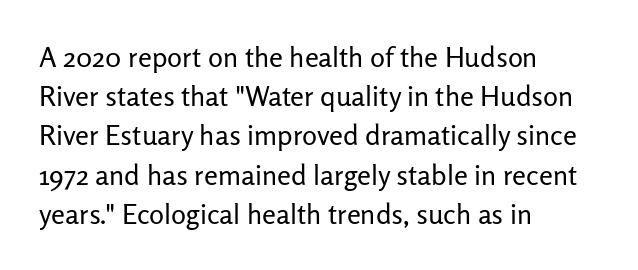
The image shows 28 px regular-weight sans-serif type, upright; set left-aligned, normal line spacing (1.4x), normal letter spacing, not underlined; low stroke contrast and a medium x-height.
